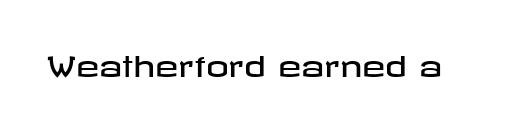
The image shows 28 px wide sans-serif type, upright; set normal letter spacing, not underlined; low stroke contrast and a medium x-height.
